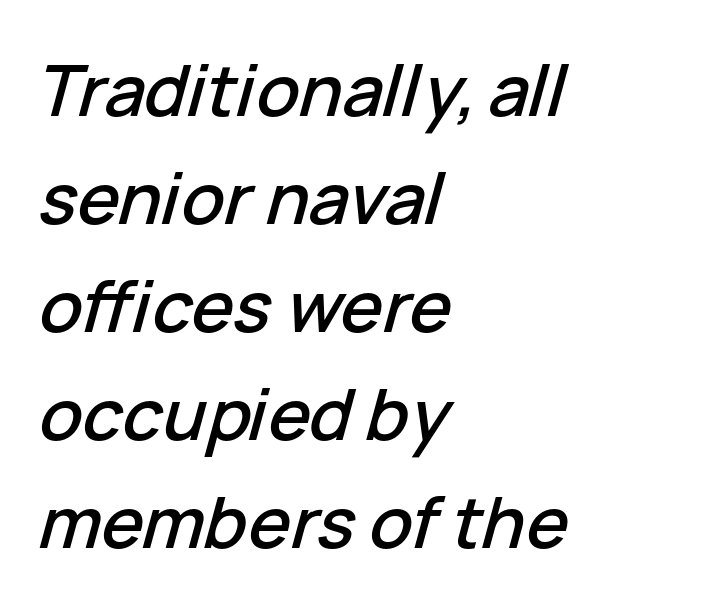
The image shows 71 px text type, italic (leaning right); set left-aligned, normal line spacing (1.52x), normal letter spacing, not underlined; low stroke contrast and a medium x-height.
